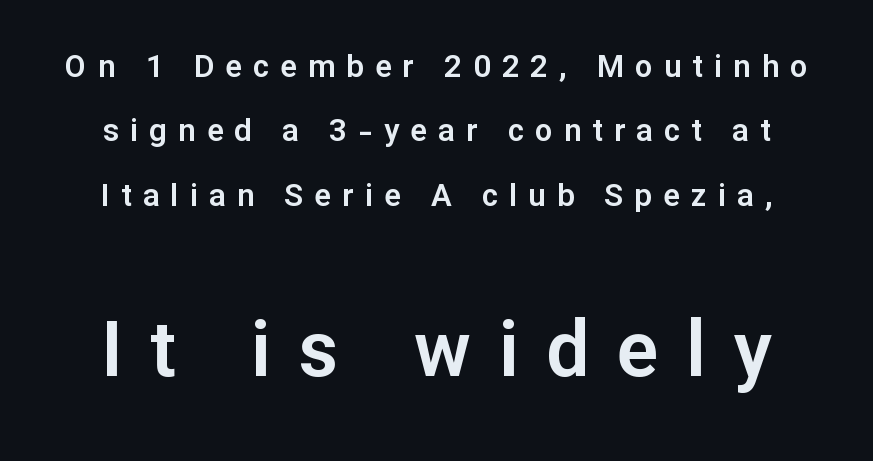
Style check: upright. Substantial extra tracking has been applied to these lines. A sans-serif font was chosen for this passage. Each new line begins a long way beneath the previous one.
